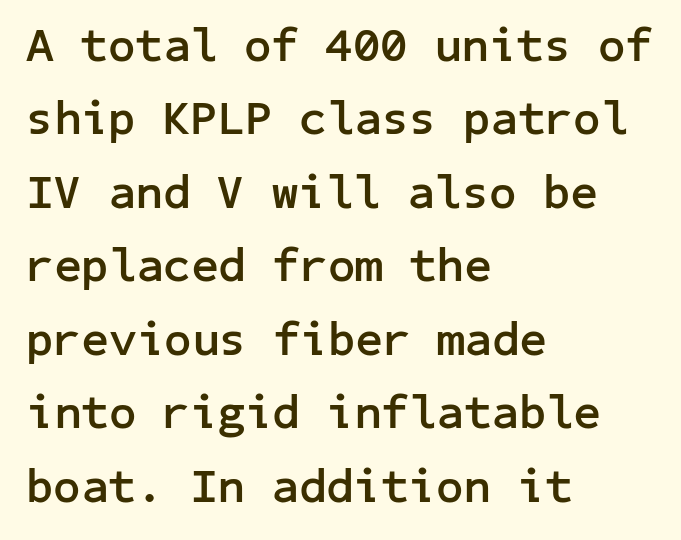
Q: Is the text bold? A: Yes.
Q: Is the text italic (slanted)? A: No, it is upright.
Q: Is the typeface a serif or a sans-serif typeface? A: Sans-serif.
Q: Is the text underlined? A: No.
Q: How is the paragraph aligned? A: Left-aligned.
Q: Is the spacing between letters normal or unusually wide? A: Normal.
Q: Is the spacing between lines tight, normal or loose? A: Normal.
Q: Width (condensed, normal, or wide)? A: Normal.
Q: Stroke contrast? A: Low.
Q: x-height? A: Medium.
